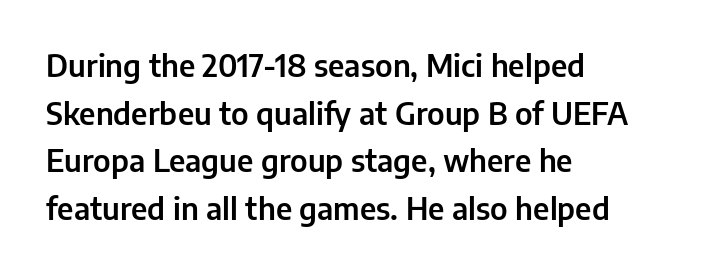
Q: Is the text italic (slanted)? A: No, it is upright.
Q: Is the typeface a serif or a sans-serif typeface? A: Sans-serif.
Q: Is the text underlined? A: No.
Q: How is the paragraph aligned? A: Left-aligned.
Q: Is the spacing between letters normal or unusually wide? A: Normal.
Q: Is the spacing between lines tight, normal or loose? A: Normal.
Q: Width (condensed, normal, or wide)? A: Normal.
Q: Stroke contrast? A: Low.
Q: x-height? A: Medium.
Q: Monospaced? A: No.
